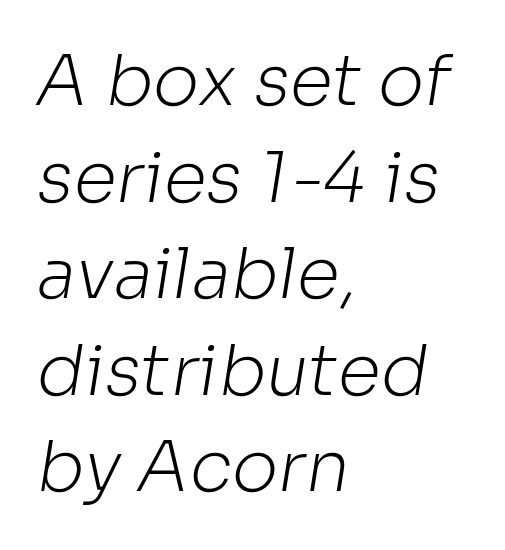
Q: Is the text bold? A: No.
Q: Is the typeface a serif or a sans-serif typeface? A: Sans-serif.
Q: Is the text underlined? A: No.
Q: How is the paragraph aligned? A: Left-aligned.
Q: Is the spacing between letters normal or unusually wide? A: Normal.
Q: Is the spacing between lines tight, normal or loose? A: Normal.
Q: Width (condensed, normal, or wide)? A: Normal.
Q: Stroke contrast? A: Low.
Q: x-height? A: Medium.
Q: Monospaced? A: No.
